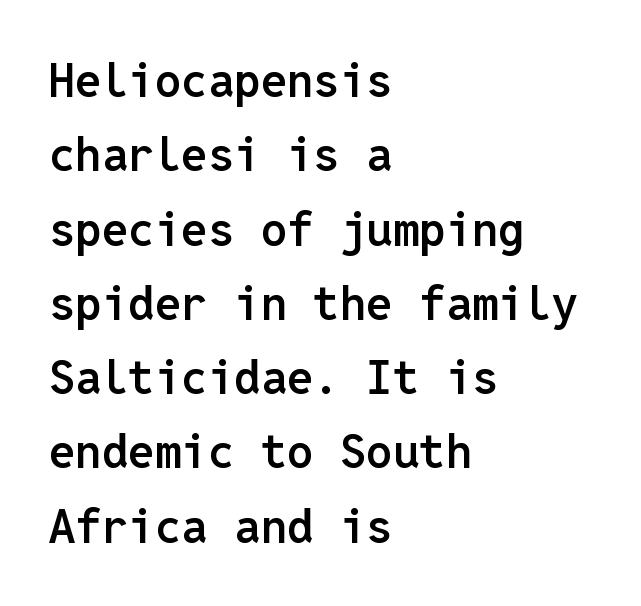
Q: Is the text bold? A: Semi-bold.
Q: Is the text italic (slanted)? A: No, it is upright.
Q: Is the typeface a serif or a sans-serif typeface? A: Sans-serif.
Q: Is the text underlined? A: No.
Q: How is the paragraph aligned? A: Left-aligned.
Q: Is the spacing between letters normal or unusually wide? A: Normal.
Q: Is the spacing between lines tight, normal or loose? A: Normal.
Q: Width (condensed, normal, or wide)? A: Normal.
Q: Stroke contrast? A: Low.
Q: x-height? A: Medium.
Q: Monospaced? A: Yes.
